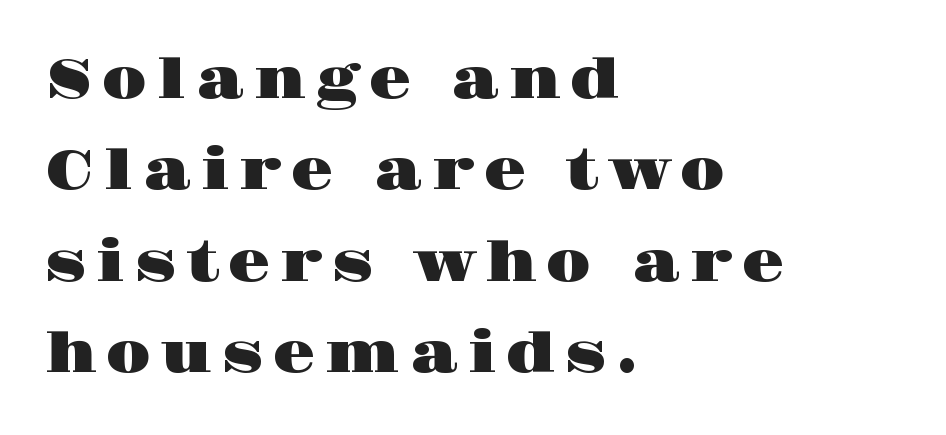
Q: Is the text italic (slanted)? A: No, it is upright.
Q: Is the typeface a serif or a sans-serif typeface? A: Serif.
Q: Is the text underlined? A: No.
Q: How is the paragraph aligned? A: Left-aligned.
Q: Is the spacing between lines tight, normal or loose? A: Normal.
Q: Width (condensed, normal, or wide)? A: Wide.
Q: Stroke contrast? A: High.
Q: x-height? A: Large.
Q: Monospaced? A: No.
